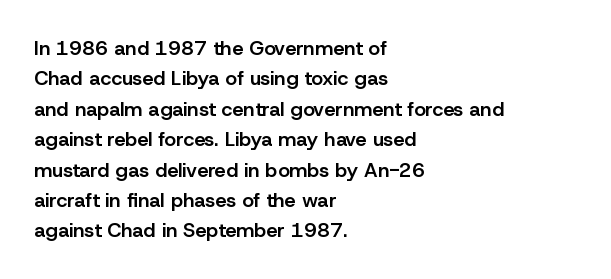
This block has exactly the height ordinary leading produces. Decoration check: the copy has no underline. Firm but not heavy-handed strokes: this text is semibold. Here the glyphs are tracked normally, forming tight word shapes. Style check: upright. Visually the block forms a straight wall on the left and a jagged coastline on the right.
